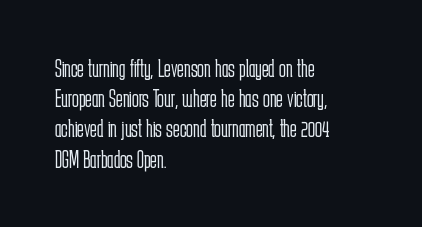
In terms of posture, this sample is upright. The rendering keeps characters at their native spacing. Caption: face not bold, strokes unweighted. The string is rendered with underlining switched off. Horizontal alignment here is leftward, the default for most running prose.
